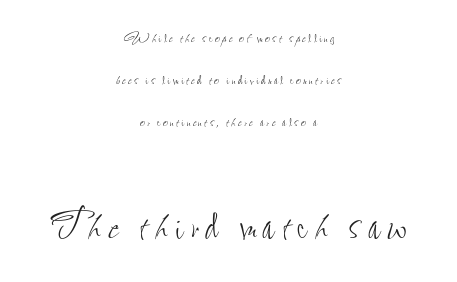
The image shows 53 px thin, condensed type; set centered, loose line spacing (2.33x), not underlined; the second (bottom) block is 2.94x larger; low stroke contrast and a small x-height.
